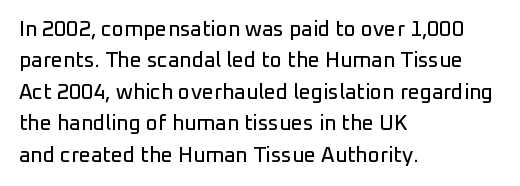
The image shows 21 px text type, upright; set left-aligned, normal line spacing (1.5x), normal letter spacing, not underlined.
